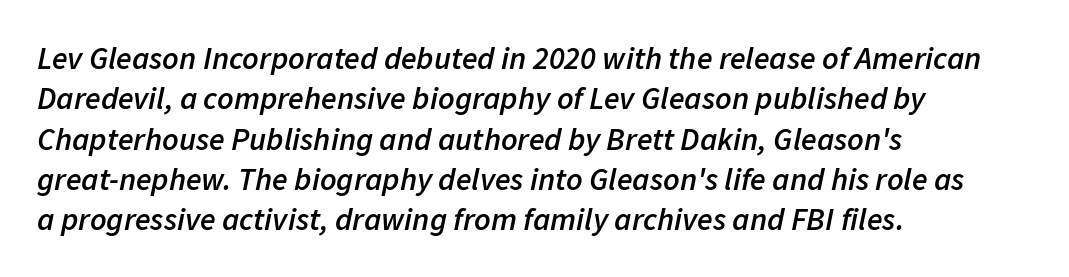
Tracking value appears to be zero — textbook default spacing. Does the leading feel generous? No, just average. Just letters on the line, the space beneath them empty. Notice the strokes are somewhat thickened but not fully heavy: this is a semibold. The typography opts for an oblique posture over an upright one. Where is the straight margin? On the left.
